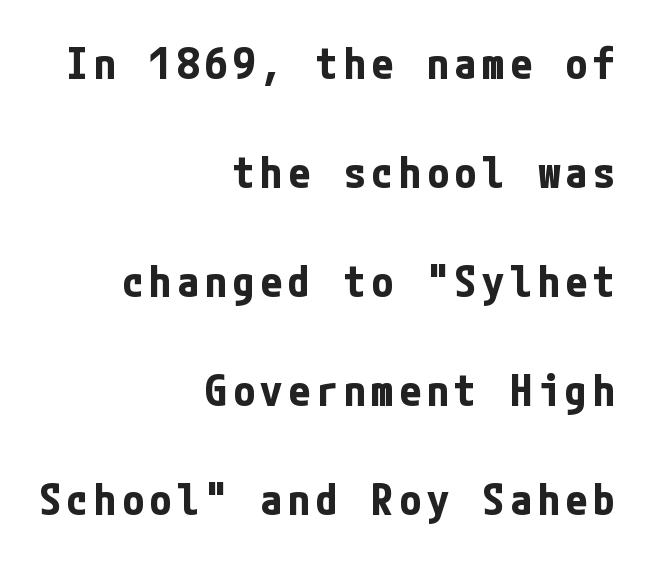
Posture: straight, roman, zero tilt. The space between consecutive lines is lavish. Leftover space on each line is placed entirely before the opening word. The area under the type is left untouched. In terms of letterform style, serifs are entirely absent. The passage shown is emphatically bold.
